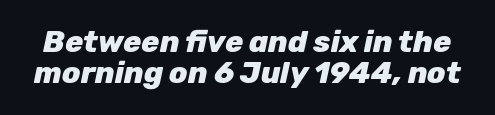
Note the varied advance widths — an 'i' is clearly narrower than an 'm'. This sample trades vertical openness for compactness between lines. The characters look thick and weighty, a clear bold. The glyphs look as if they've been sheared to an angle.
